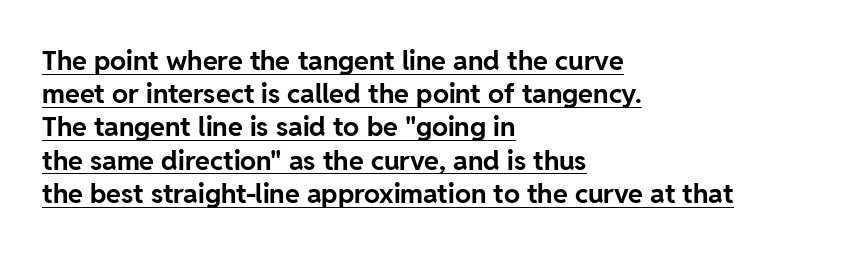
The image shows 27 px bold type, upright; set left-aligned, line spacing 1.23x, normal letter spacing, underlined.
